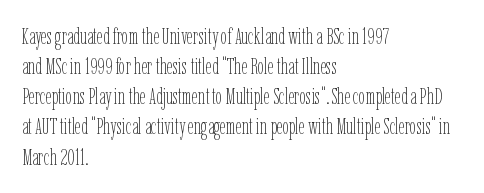
{"italic": "no", "bold": "no", "underline": "no", "align": "left", "line_spacing": "normal", "line_spacing_ratio": 1.31, "letter_spacing": "normal", "letter_spacing_em": 0.0, "glyph_px": 23}
